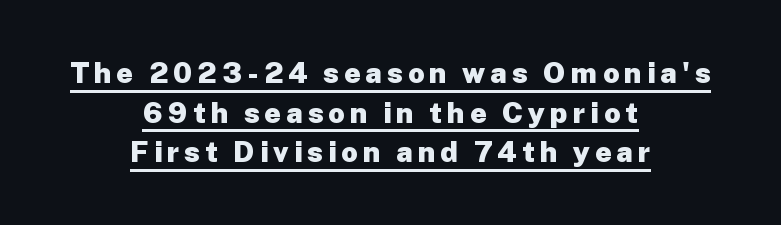
The image shows 29 px heavy sans-serif type, upright; set centered, normal line spacing (1.37x), underlined; low stroke contrast and a medium x-height.
